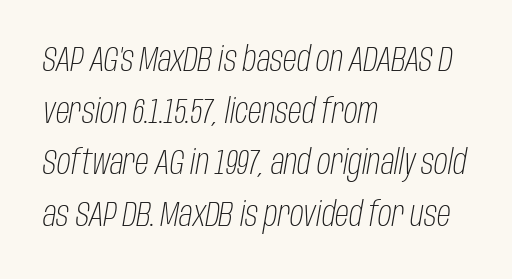
{"italic": "yes", "lean": "right", "slant_degrees": 10, "bold": "no", "weight": "light", "width": "condensed", "stroke_contrast": "low", "x_height": "large", "monospaced": "no", "underline": "no", "align": "left", "line_spacing": "normal", "line_spacing_ratio": 1.52, "letter_spacing": "normal", "letter_spacing_em": 0.0, "glyph_px": 34}
